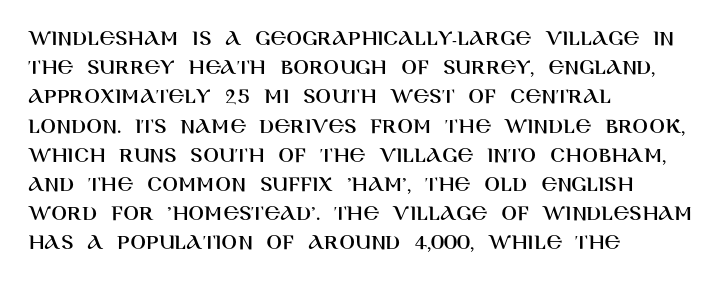
Q: Is the text italic (slanted)? A: No, it is upright.
Q: Is the text underlined? A: No.
Q: How is the paragraph aligned? A: Left-aligned.
Q: Is the spacing between letters normal or unusually wide? A: Normal.
Q: Is the spacing between lines tight, normal or loose? A: Normal.
